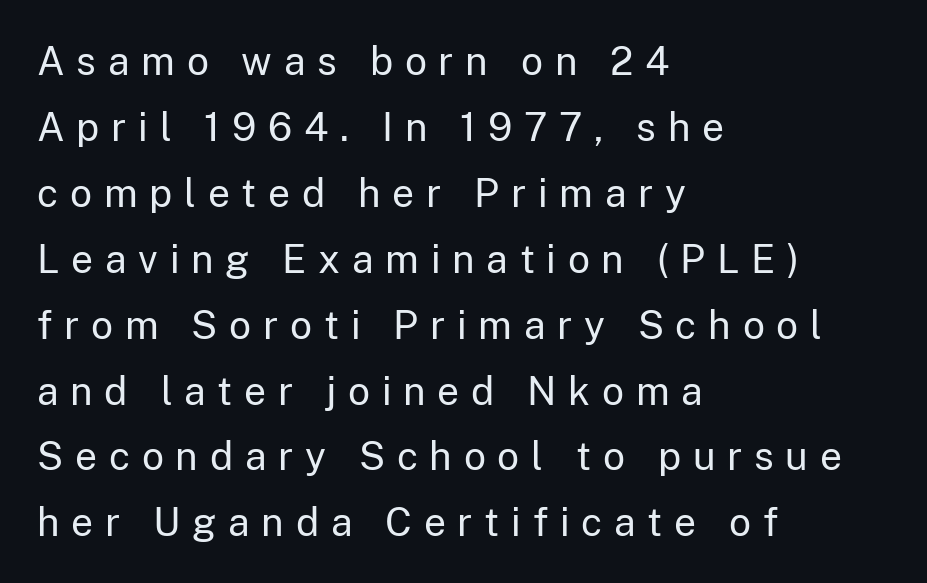
{"serif": "no", "italic": "no", "bold": "no", "weight": "regular", "width": "normal", "stroke_contrast": "low", "x_height": "medium", "monospaced": "no", "underline": "no", "align": "left", "line_spacing": "normal", "line_spacing_ratio": 1.69, "letter_spacing": "wide", "letter_spacing_em": 0.3, "glyph_px": 39}
